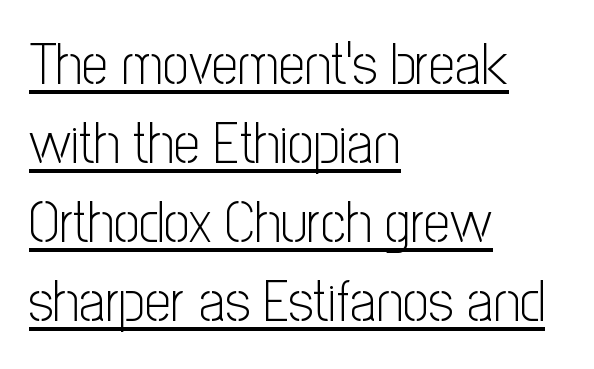
Q: Is the text bold? A: No.
Q: Is the text italic (slanted)? A: No, it is upright.
Q: Is the typeface a serif or a sans-serif typeface? A: Sans-serif.
Q: Is the text underlined? A: Yes.
Q: How is the paragraph aligned? A: Left-aligned.
Q: Is the spacing between letters normal or unusually wide? A: Normal.
Q: Is the spacing between lines tight, normal or loose? A: Normal.
Q: Width (condensed, normal, or wide)? A: Condensed.
Q: Stroke contrast? A: Low.
Q: x-height? A: Medium.
Q: Monospaced? A: No.
